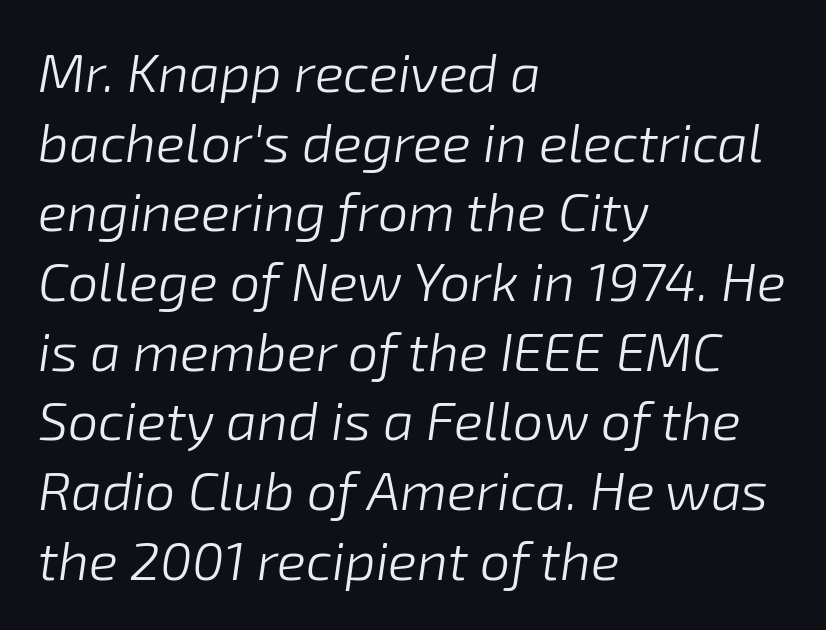
The image shows 54 px light type, italic (leaning right); set left-aligned, normal line spacing (1.29x), normal letter spacing, not underlined; low stroke contrast and a medium x-height.
